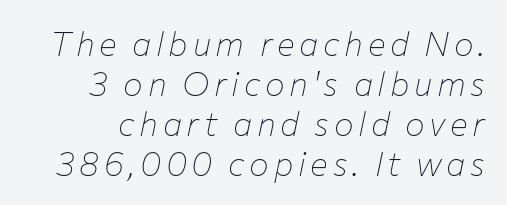
Q: Is the text bold? A: No.
Q: Is the text italic (slanted)? A: Yes, it leans right by about 12 degrees.
Q: Is the text underlined? A: No.
Q: Width (condensed, normal, or wide)? A: Normal.
Q: Stroke contrast? A: Low.
Q: x-height? A: Medium.
Q: Monospaced? A: No.
